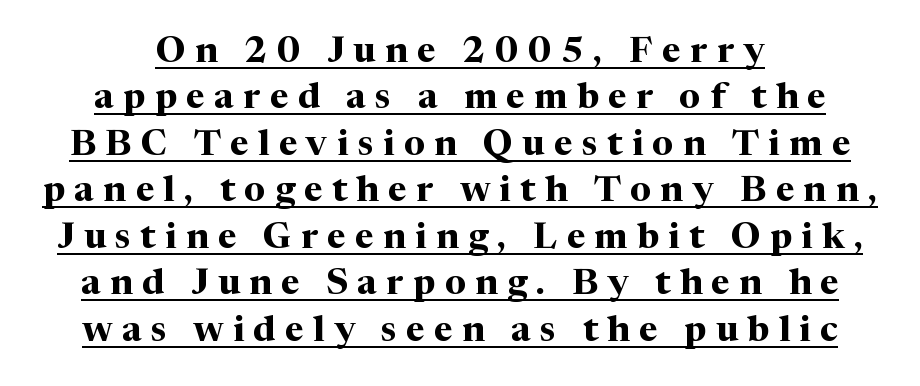
Tracking value appears strongly positive — letters spread wide. This is roman type, the default non-slanted kind. Bold? Absolutely — the strokes are thick and heavy. Proportional: the letters do not fall into vertical columns. The rendering uses the underline text-decoration.
